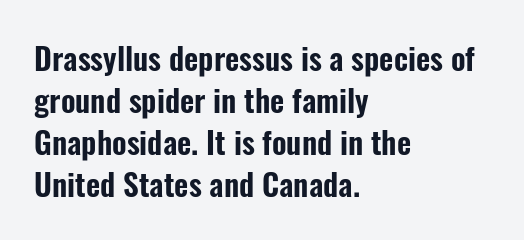
Q: Is the text italic (slanted)? A: No, it is upright.
Q: Is the typeface a serif or a sans-serif typeface? A: Sans-serif.
Q: Is the text underlined? A: No.
Q: How is the paragraph aligned? A: Left-aligned.
Q: Is the spacing between letters normal or unusually wide? A: Normal.
Q: Is the spacing between lines tight, normal or loose? A: Normal.
Q: Width (condensed, normal, or wide)? A: Condensed.
Q: Stroke contrast? A: Low.
Q: x-height? A: Medium.
Q: Monospaced? A: No.
